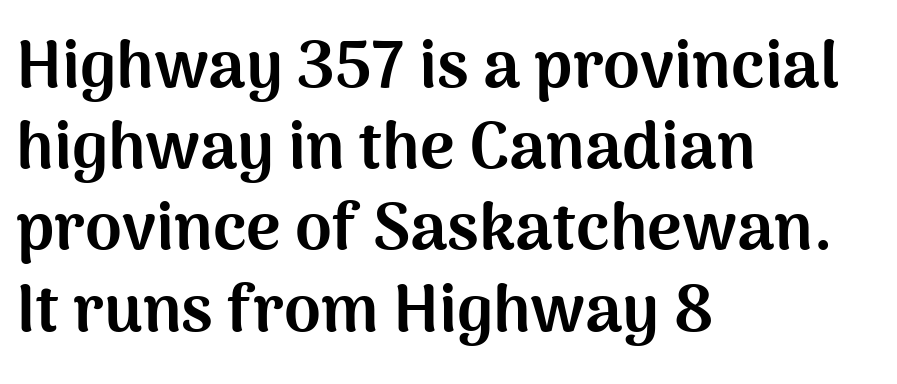
{"serif": "no", "italic": "no", "bold": "yes", "weight": "bold", "width": "normal", "stroke_contrast": "medium", "x_height": "medium", "monospaced": "no", "underline": "no", "align": "left", "line_spacing_ratio": 1.23, "letter_spacing": "normal", "letter_spacing_em": 0.0, "glyph_px": 66}
